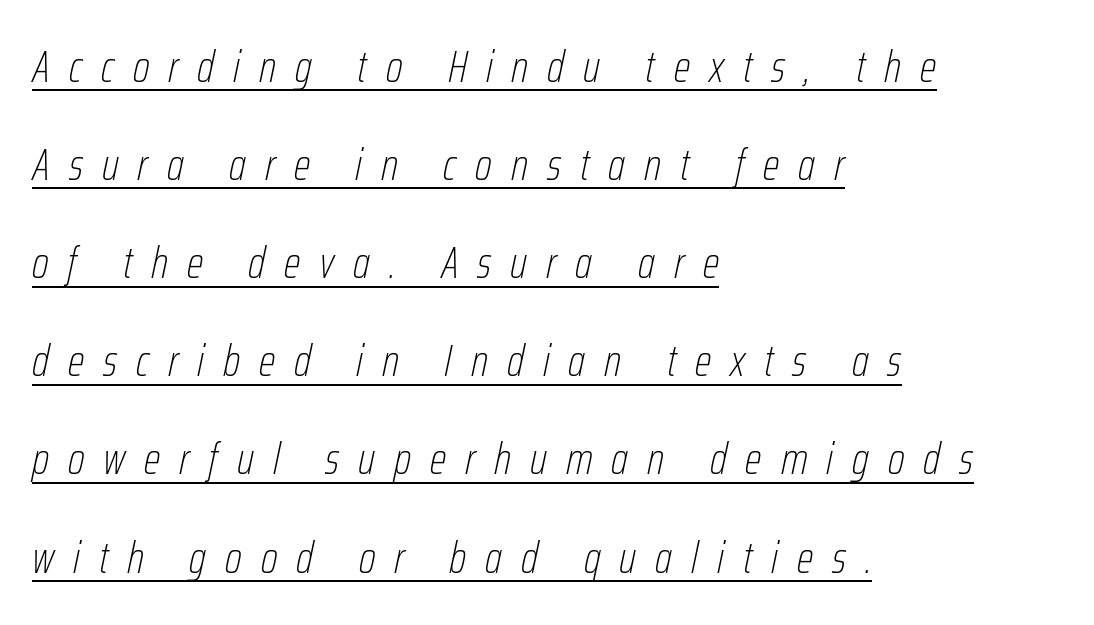
Q: Is the text bold? A: No.
Q: Is the text italic (slanted)? A: Yes, it leans right by about 12 degrees.
Q: Is the text underlined? A: Yes.
Q: How is the paragraph aligned? A: Left-aligned.
Q: Is the spacing between letters normal or unusually wide? A: Unusually wide.
Q: Is the spacing between lines tight, normal or loose? A: Loose.
Q: Width (condensed, normal, or wide)? A: Condensed.
Q: Stroke contrast? A: Low.
Q: x-height? A: Medium.
Q: Monospaced? A: No.
